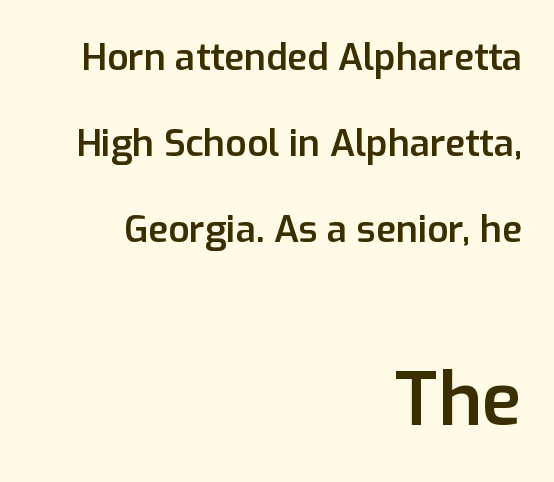
This rendering employs a face without finishing strokes, i.e., a sans-serif. Firm but not heavy-handed strokes: this text is semibold. Students, note that the glyphs here touch the page at normal intervals. Is there much room between lines? Yes — plenty of vertical air separates them.
